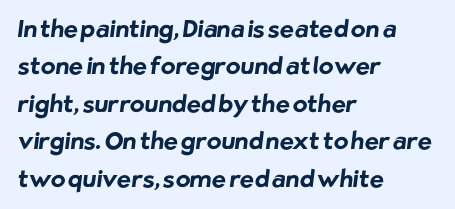
The image shows 24 px bold type; set left-aligned, normal line spacing (1.56x), normal letter spacing, not underlined.
